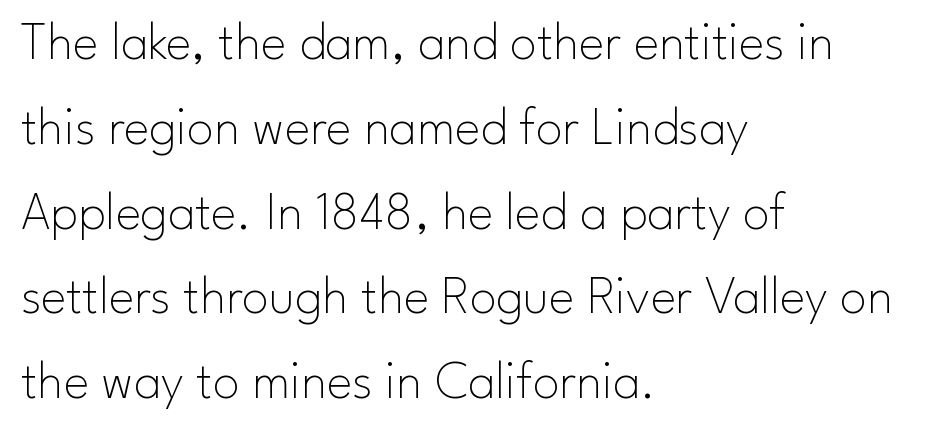
Does the lettering tilt? It doesn't — this is upright. The passage shown is typed in a proportional face where columns would drift. Short note: letters normally spaced. Is there much room between lines? A standard amount, neither cramped nor airy. Weight class: somewhere from thin through regular.
